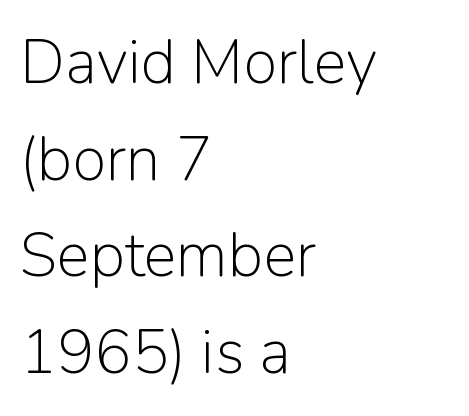
The image shows 62 px light sans-serif type, upright; set left-aligned, normal line spacing (1.56x), normal letter spacing, not underlined; low stroke contrast and a medium x-height.
